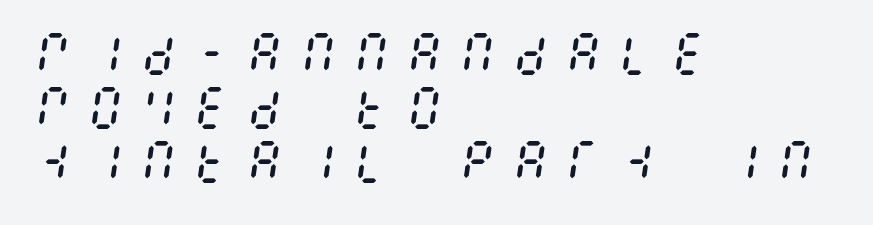
Q: Is the text bold? A: No.
Q: Is the text italic (slanted)? A: Yes, it leans right by about 8 degrees.
Q: Is the text underlined? A: No.
Q: How is the paragraph aligned? A: Left-aligned.
Q: Is the spacing between letters normal or unusually wide? A: Unusually wide.
Q: Is the spacing between lines tight, normal or loose? A: Tight.
Q: Width (condensed, normal, or wide)? A: Condensed.
Q: Stroke contrast? A: Medium.
Q: x-height? A: Large.
